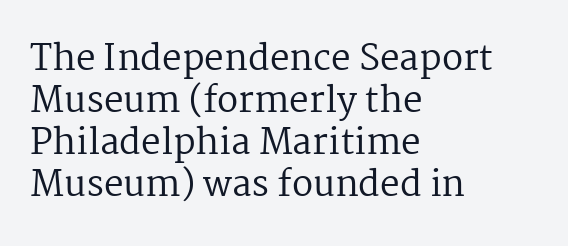
The image shows 35 px regular-weight serif type, upright; set left-aligned, line spacing 1.2x, normal letter spacing, not underlined; medium stroke contrast and a medium x-height.
